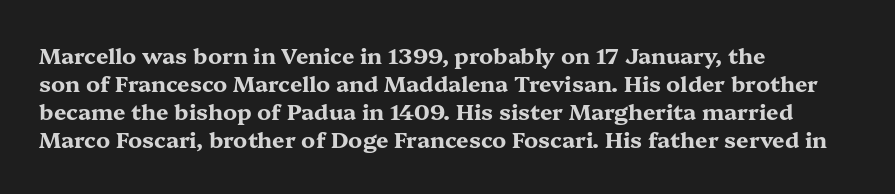
The passage is arranged the way most books set body copy — flush left. No word sits above an underline. Nobody touched the tracking dial on this one. Stroke thickness is high; the sample reads as a true bold.
